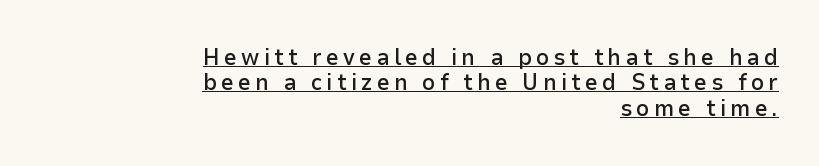
{"italic": "no", "bold": "semi", "underline": "yes", "align": "right", "line_spacing": "tight", "line_spacing_ratio": 1.1, "glyph_px": 23}
